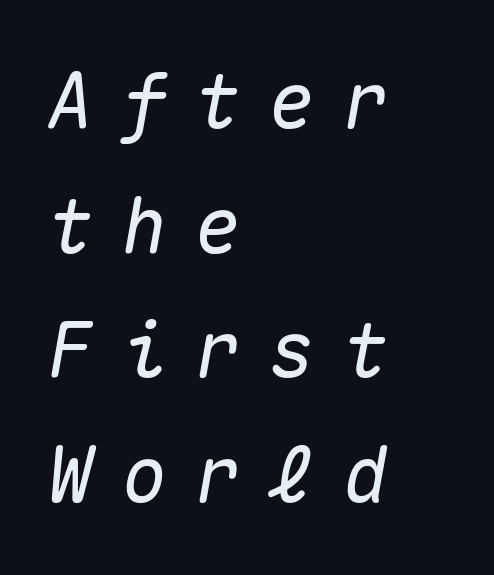
{"italic": "yes", "lean": "right", "slant_degrees": 10, "width": "normal", "stroke_contrast": "medium", "x_height": "medium", "monospaced": "yes", "underline": "no", "align": "left", "line_spacing": "normal", "line_spacing_ratio": 1.64, "letter_spacing": "wide", "letter_spacing_em": 0.37, "glyph_px": 76}
